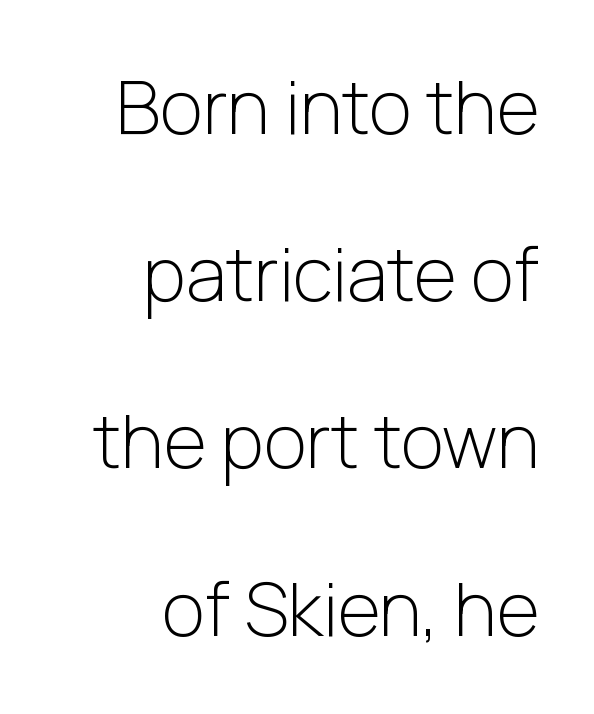
Q: Is the text bold? A: No.
Q: Is the text italic (slanted)? A: No, it is upright.
Q: Is the typeface a serif or a sans-serif typeface? A: Sans-serif.
Q: Is the text underlined? A: No.
Q: How is the paragraph aligned? A: Right-aligned.
Q: Is the spacing between letters normal or unusually wide? A: Normal.
Q: Is the spacing between lines tight, normal or loose? A: Loose.
Q: Width (condensed, normal, or wide)? A: Normal.
Q: Stroke contrast? A: Low.
Q: x-height? A: Medium.
Q: Monospaced? A: No.
